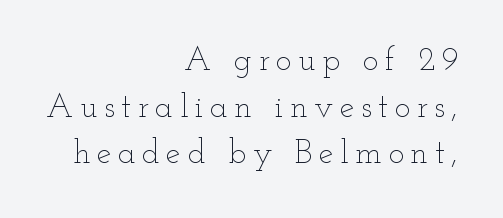
Reading down the block, your eye finds every line finishing at a fixed right position. Heaviness? Minimal to ordinary, like unemphasized prose. Reading down the column, the eye jumps a familiar distance to each next line. How are the letters spaced? Widely, with obvious added tracking. You could not count columns in this text — the font is proportionally spaced. Rule under the text: the space is simply empty.
